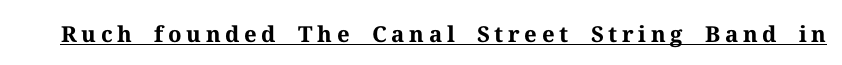
The image shows 22 px bold type, upright; set unusually wide letter spacing (+0.21 em), underlined.
